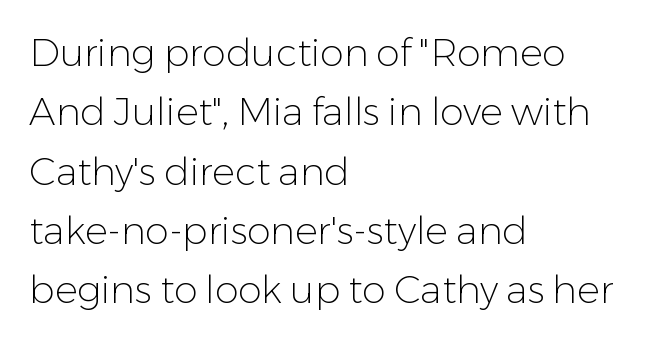
{"serif": "no", "italic": "no", "bold": "no", "weight": "light", "width": "normal", "stroke_contrast": "low", "x_height": "medium", "monospaced": "no", "underline": "no", "align": "left", "line_spacing": "normal", "line_spacing_ratio": 1.56, "letter_spacing": "normal", "letter_spacing_em": 0.0, "glyph_px": 38}
